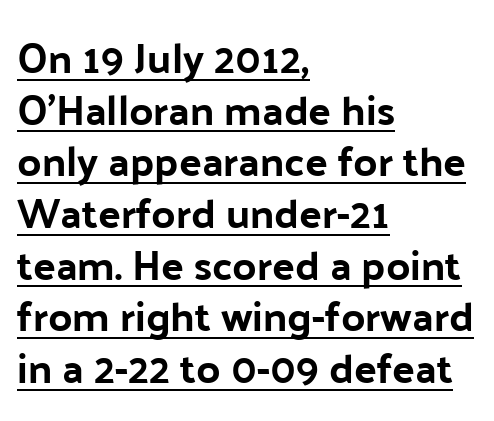
{"serif": "no", "italic": "no", "width": "normal", "stroke_contrast": "low", "x_height": "medium", "monospaced": "no", "underline": "yes", "align": "left", "line_spacing_ratio": 1.23, "letter_spacing": "normal", "letter_spacing_em": 0.0, "glyph_px": 42}
